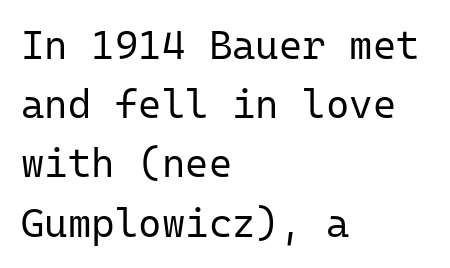
{"serif": "no", "italic": "no", "bold": "no", "weight": "regular", "width": "normal", "stroke_contrast": "low", "x_height": "medium", "monospaced": "yes", "underline": "no", "align": "left", "line_spacing": "normal", "line_spacing_ratio": 1.48, "letter_spacing": "normal", "letter_spacing_em": 0.0, "glyph_px": 40}
